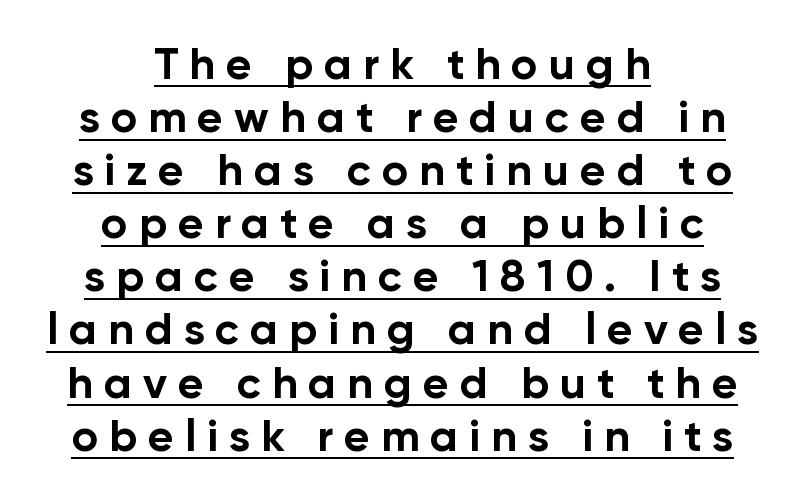
Horizontal alignment here is central, giving a formal, balanced look. Vertical strokes here are truly vertical. This sample uses expanded letter spacing, leaving extra air between glyphs. This sample carries an underscore along the baseline area. Character widths vary here, with narrow letters taking less room than wide ones.
